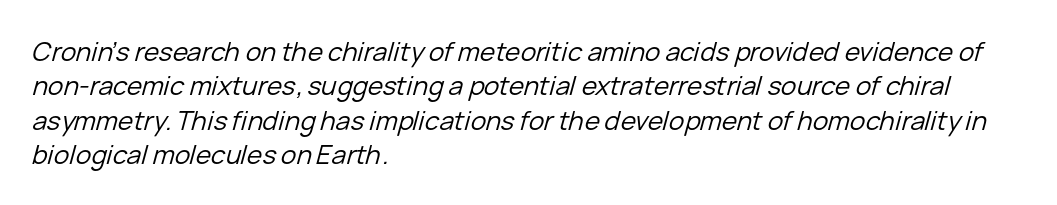
The paragraph shown leans on its left margin. Between one letter and the next there's only the usual sliver of space. Quick note: interline space is typical. The passage shown is not underscored anywhere.
